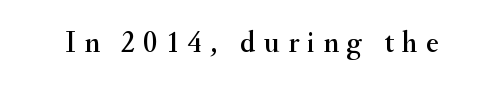
Q: Is the text italic (slanted)? A: No, it is upright.
Q: Is the typeface a serif or a sans-serif typeface? A: Serif.
Q: Is the text underlined? A: No.
Q: Is the spacing between letters normal or unusually wide? A: Unusually wide.
Q: Width (condensed, normal, or wide)? A: Normal.
Q: Stroke contrast? A: Medium.
Q: x-height? A: Small.
Q: Monospaced? A: No.
